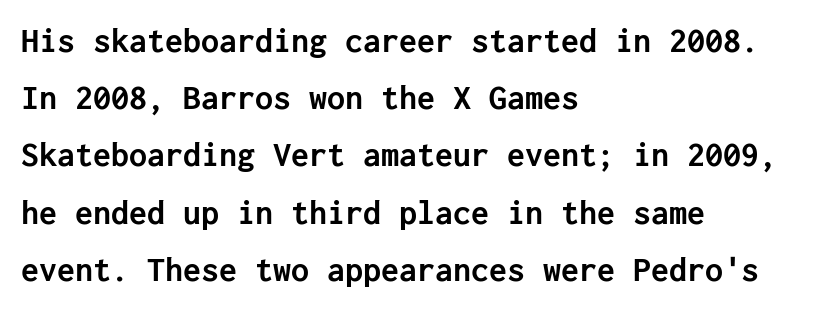
The passage shown stacks its lines at a standard gap. These lines carry a lot of weight — the face is fully bold. Words float on clear page, feet unadorned. Classification — sans serif.
